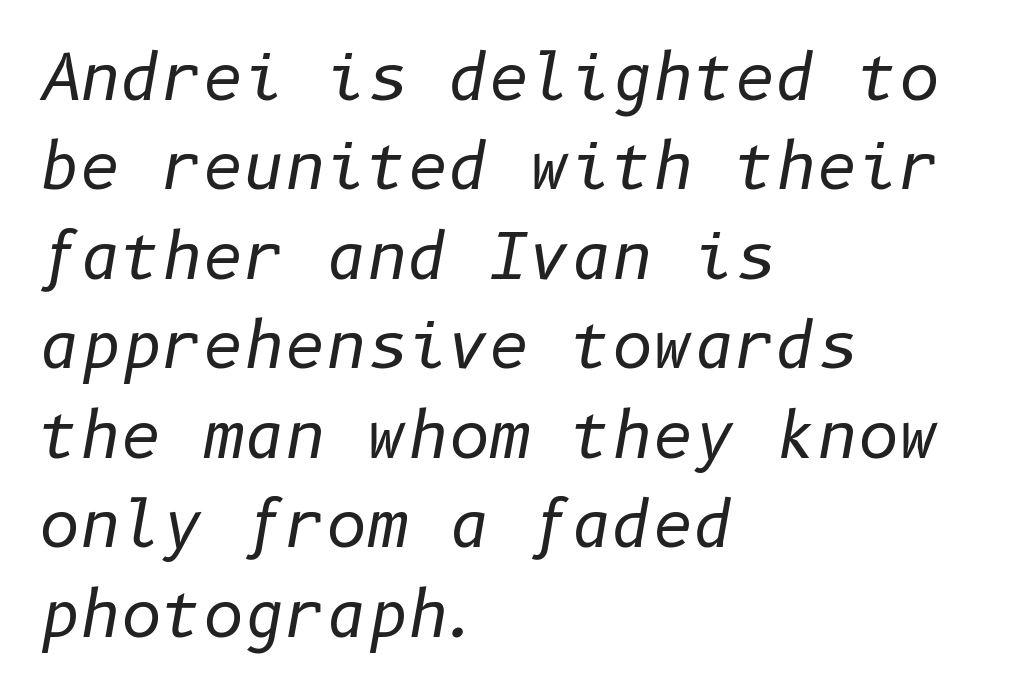
Q: Is the text bold? A: No.
Q: Is the text italic (slanted)? A: Yes, it leans right by about 10 degrees.
Q: Is the text underlined? A: No.
Q: How is the paragraph aligned? A: Left-aligned.
Q: Is the spacing between letters normal or unusually wide? A: Normal.
Q: Is the spacing between lines tight, normal or loose? A: Normal.
Q: Width (condensed, normal, or wide)? A: Normal.
Q: Stroke contrast? A: Low.
Q: x-height? A: Medium.
